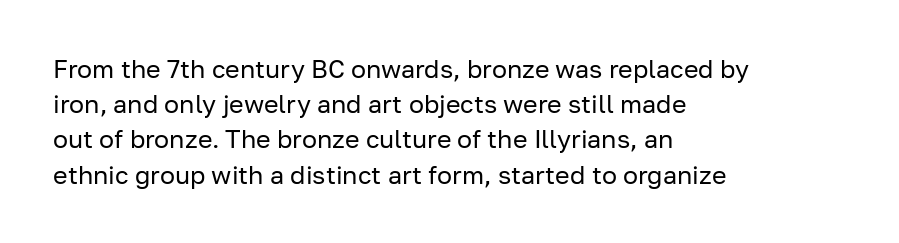
Q: Is the text bold? A: No.
Q: Is the text italic (slanted)? A: No, it is upright.
Q: Is the text underlined? A: No.
Q: How is the paragraph aligned? A: Left-aligned.
Q: Is the spacing between letters normal or unusually wide? A: Normal.
Q: Is the spacing between lines tight, normal or loose? A: Normal.
